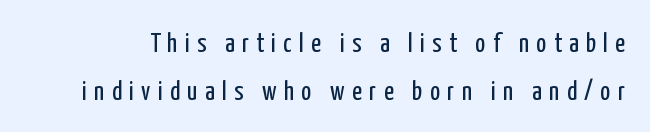
{"italic": "no", "bold": "no", "underline": "no", "line_spacing_ratio": 1.78, "letter_spacing": "wide", "letter_spacing_em": 0.27, "glyph_px": 27}
